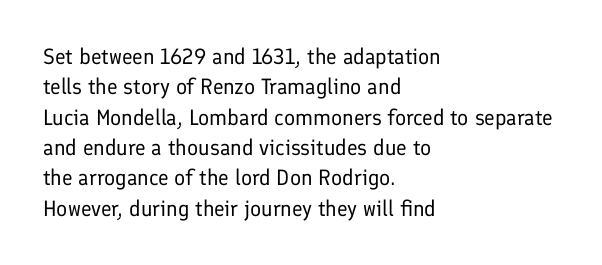
A quiet, ordinary-to-light weight characterises the typeface. The text block is weighted toward the left margin, trailing off unevenly rightward. This rendering leaves character spacing at its baseline value. Characters remain perfectly vertical along every line. The strip under each line holds only bare page.
